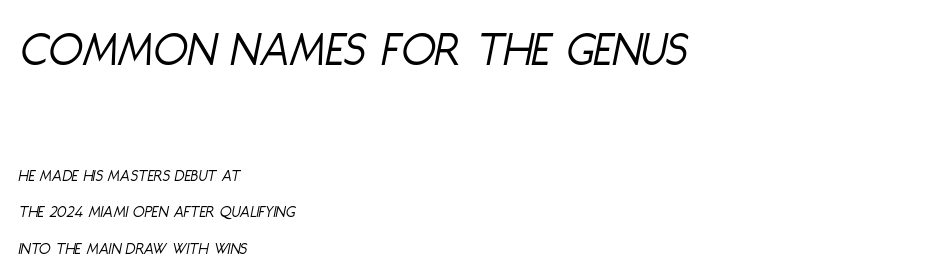
These lines are rendered in a variable-pitch font. The typesetter chose a ragged-right arrangement here. Compared with typical paragraphs, the rows here are farther apart. The rendering keeps characters at their native spacing. The glyphs are unaccompanied by any horizontal stroke below them.
